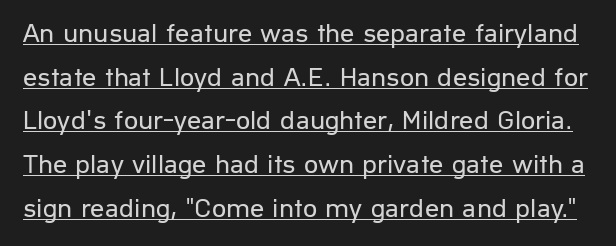
Q: Is the text bold? A: No.
Q: Is the text italic (slanted)? A: No, it is upright.
Q: Is the typeface a serif or a sans-serif typeface? A: Sans-serif.
Q: Is the text underlined? A: Yes.
Q: Is the spacing between letters normal or unusually wide? A: Normal.
Q: Is the spacing between lines tight, normal or loose? A: Normal.
Q: Width (condensed, normal, or wide)? A: Normal.
Q: Stroke contrast? A: Low.
Q: x-height? A: Medium.
Q: Monospaced? A: No.
